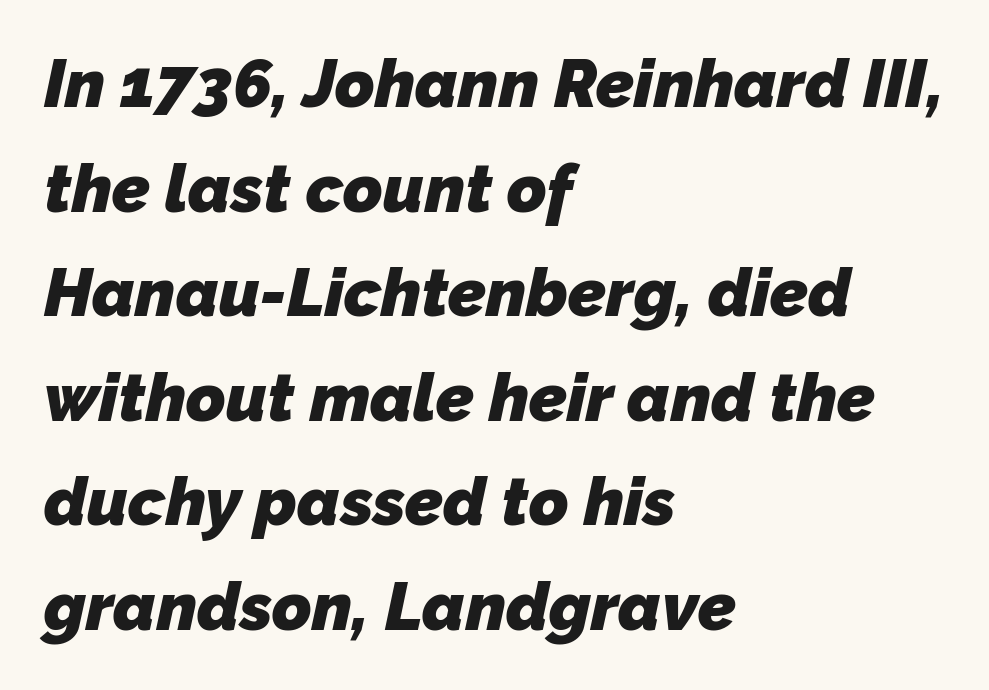
Q: Is the text bold? A: Yes.
Q: Is the typeface a serif or a sans-serif typeface? A: Sans-serif.
Q: Is the text underlined? A: No.
Q: How is the paragraph aligned? A: Left-aligned.
Q: Is the spacing between letters normal or unusually wide? A: Normal.
Q: Is the spacing between lines tight, normal or loose? A: Normal.
Q: Width (condensed, normal, or wide)? A: Normal.
Q: Stroke contrast? A: Low.
Q: x-height? A: Medium.
Q: Monospaced? A: No.
